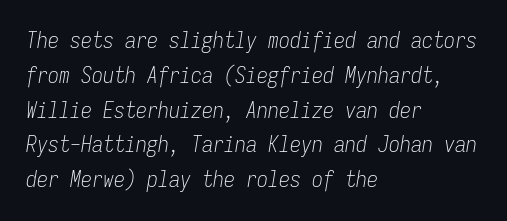
Q: Is the text bold? A: No.
Q: Is the text italic (slanted)? A: Yes, it leans right by about 9 degrees.
Q: Is the text underlined? A: No.
Q: How is the paragraph aligned? A: Left-aligned.
Q: Is the spacing between letters normal or unusually wide? A: Normal.
Q: Is the spacing between lines tight, normal or loose? A: Normal.
